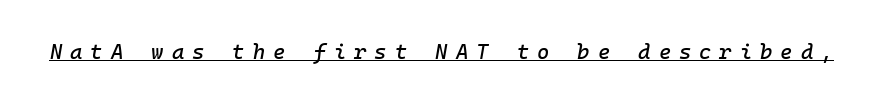
The image shows 21 px text type, italic (leaning right); set unusually wide letter spacing (+0.38 em), underlined.
